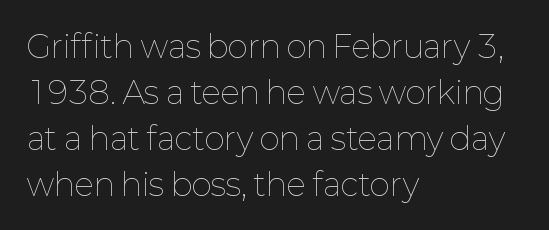
The image shows 31 px thin type, upright; set left-aligned, normal line spacing (1.48x), normal letter spacing, not underlined; low stroke contrast and a medium x-height.
